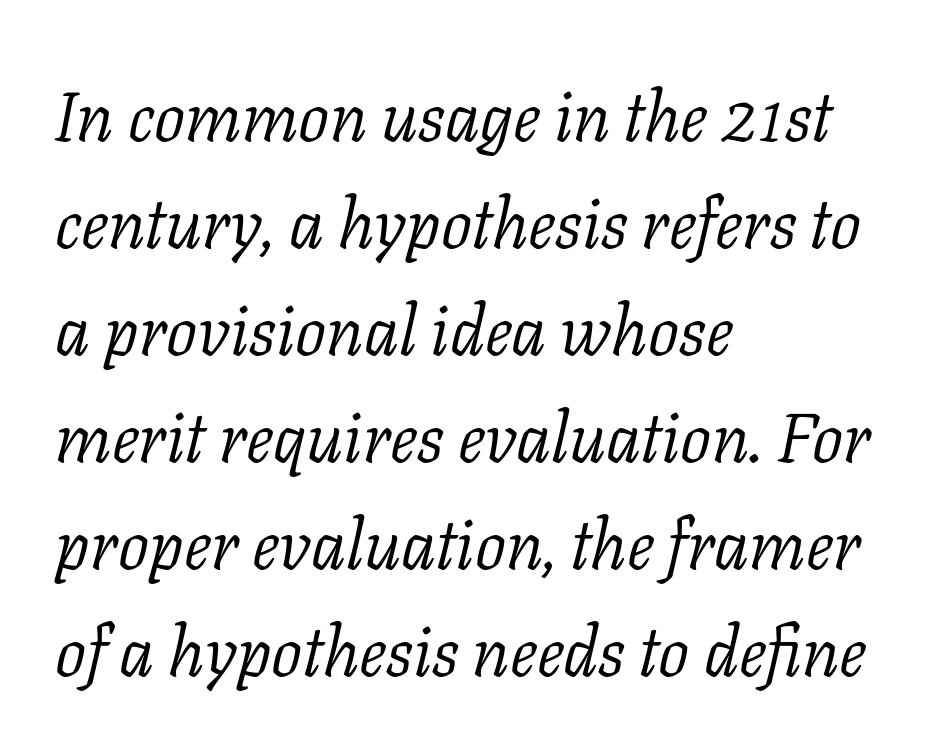
The image shows 69 px light serif type, italic (leaning right); set left-aligned, normal line spacing (1.55x), normal letter spacing, not underlined; low stroke contrast and a medium x-height.
